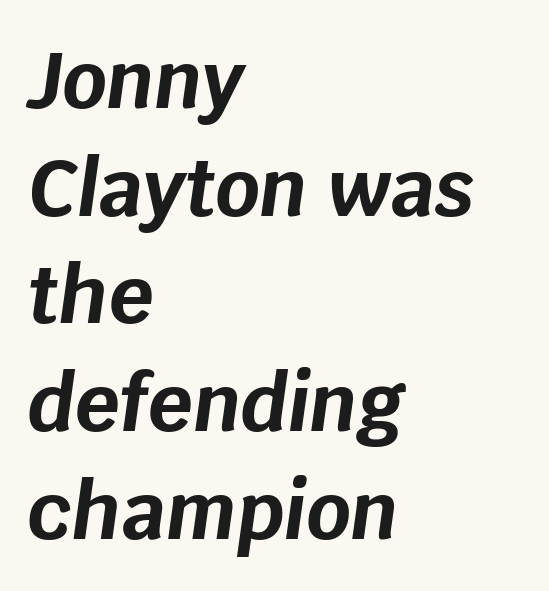
Q: Is the text bold? A: Yes.
Q: Is the text italic (slanted)? A: Yes, it leans right by about 8 degrees.
Q: Is the text underlined? A: No.
Q: How is the paragraph aligned? A: Left-aligned.
Q: Is the spacing between letters normal or unusually wide? A: Normal.
Q: Is the spacing between lines tight, normal or loose? A: Normal.
Q: Width (condensed, normal, or wide)? A: Normal.
Q: Stroke contrast? A: Low.
Q: x-height? A: Large.
Q: Monospaced? A: No.
